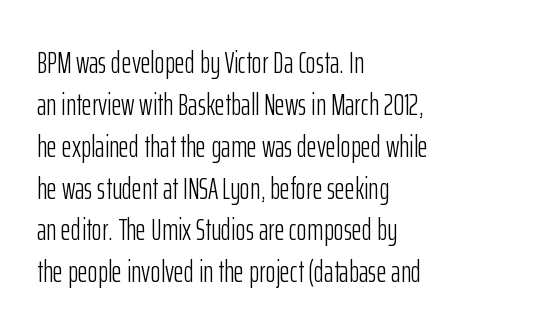
{"serif": "no", "italic": "no", "bold": "no", "weight": "light", "width": "condensed", "stroke_contrast": "low", "x_height": "medium", "monospaced": "no", "underline": "no", "align": "left", "line_spacing": "normal", "line_spacing_ratio": 1.35, "letter_spacing": "normal", "letter_spacing_em": 0.0, "glyph_px": 31}
